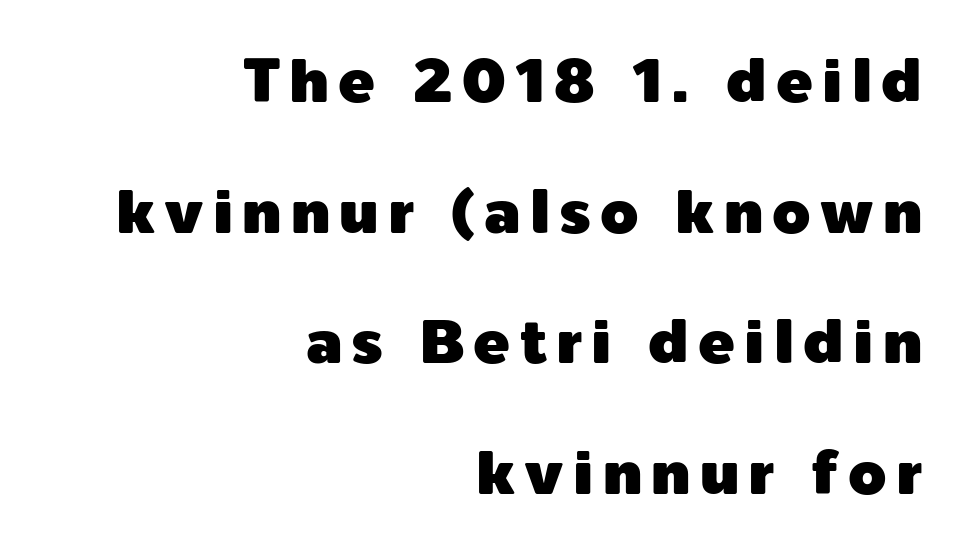
The image shows 61 px sans-serif type, upright; set right-aligned, loose line spacing (2.14x), not underlined; a medium x-height.
